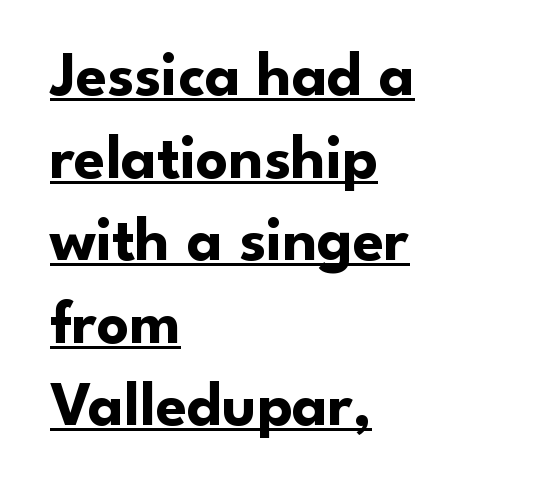
{"serif": "no", "italic": "no", "bold": "yes", "weight": "bold", "width": "normal", "stroke_contrast": "low", "x_height": "small", "monospaced": "no", "underline": "yes", "align": "left", "line_spacing": "normal", "line_spacing_ratio": 1.31, "letter_spacing": "normal", "letter_spacing_em": 0.0, "glyph_px": 63}
